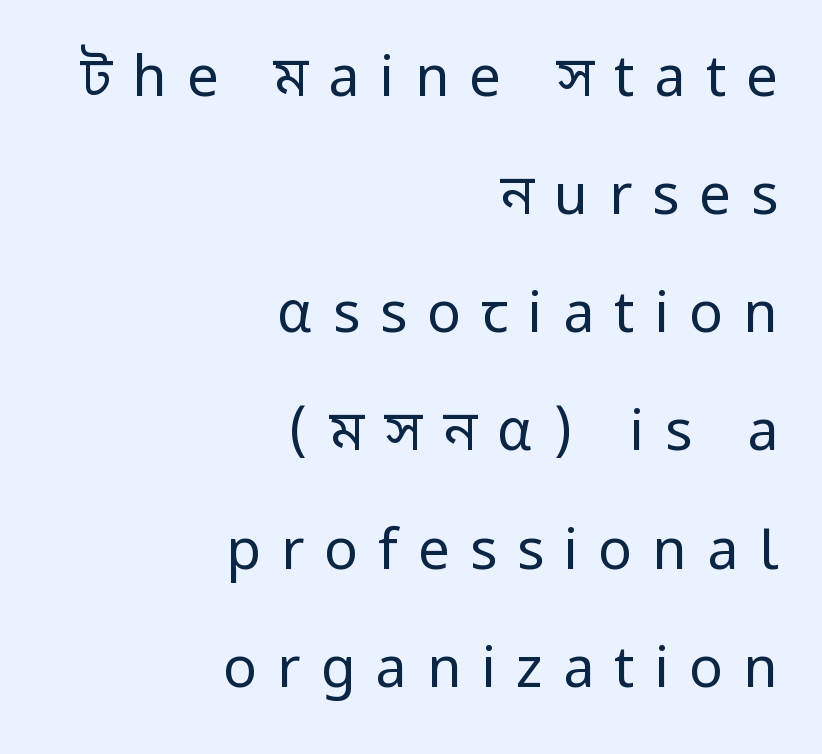
Do the letters lean? They stand straight. Reading down the block, your eye finds every line finishing at a fixed right position. The strokes are not fattened; the text isn't bold. This sample uses expanded letter spacing, leaving extra air between glyphs. Honestly, the rows look like they've been pulled way apart. The face used here is proportionally spaced, like ordinary book or web type.
